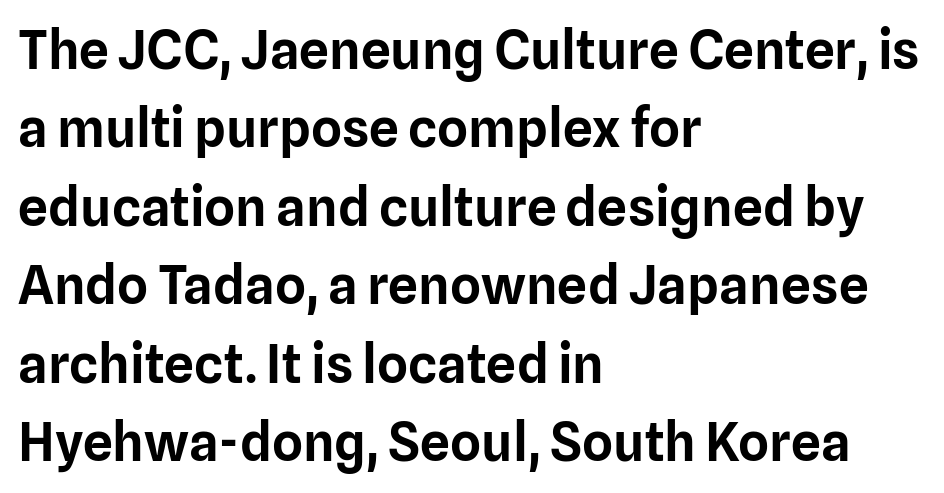
{"serif": "no", "italic": "no", "width": "normal", "stroke_contrast": "low", "x_height": "medium", "monospaced": "no", "underline": "no", "align": "left", "line_spacing": "normal", "line_spacing_ratio": 1.48, "letter_spacing": "normal", "letter_spacing_em": 0.0, "glyph_px": 53}
